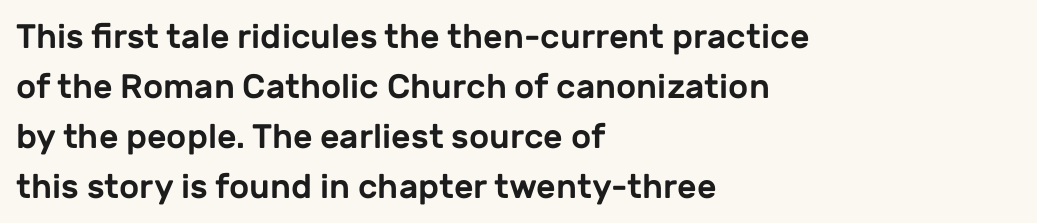
Lines of text with bare space underneath. One glance says typical: line gaps are just what's usual. Note the varied advance widths — an 'i' is clearly narrower than an 'm'. Style check: upright. The setting favours the left margin, as ordinary paragraphs usually do. Does extra space separate the letters? No, they use regular spacing.
